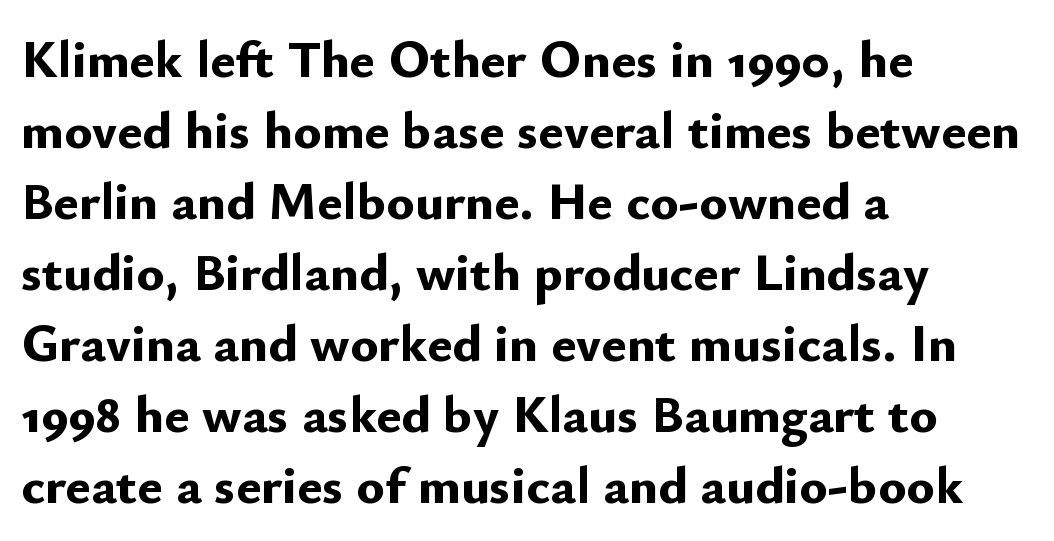
The typeface chosen for these lines omits serifs. You'd pick this weight for a headline — it's a proper bold. How would I describe the line gaps? Plain and ordinary. Is this a fixed-width face? No — the glyphs have proportional, varying widths. Casual observation: everything's shoved over to the left. The gaps between neighbouring characters are ordinary and unremarkable.
